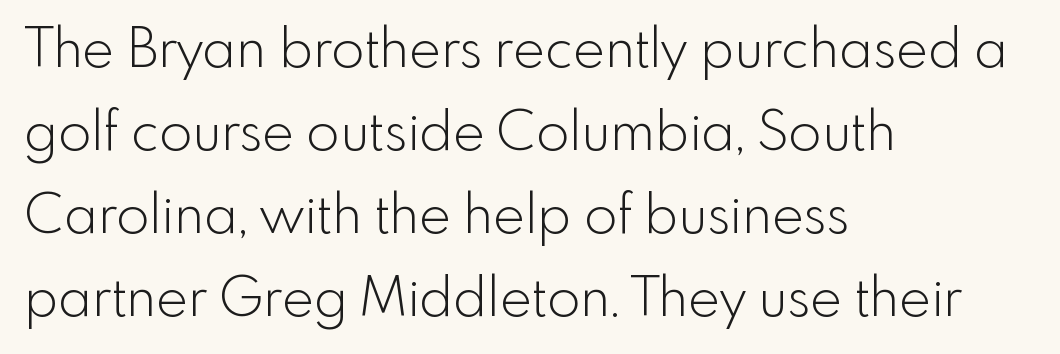
The image shows 54 px light sans-serif type, upright; set left-aligned, normal line spacing (1.54x), normal letter spacing, not underlined; a small x-height.
